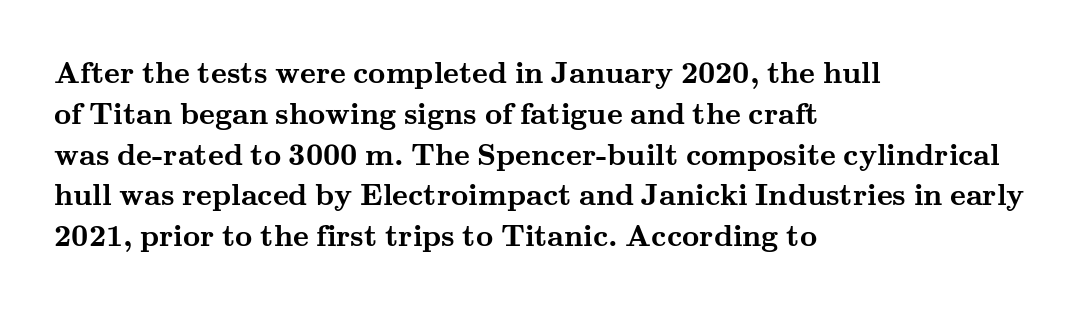
{"serif": "yes", "italic": "no", "bold": "yes", "weight": "semibold", "width": "wide", "stroke_contrast": "medium", "x_height": "small", "monospaced": "no", "underline": "no", "align": "left", "line_spacing": "normal", "line_spacing_ratio": 1.36, "letter_spacing": "normal", "letter_spacing_em": 0.0, "glyph_px": 30}
